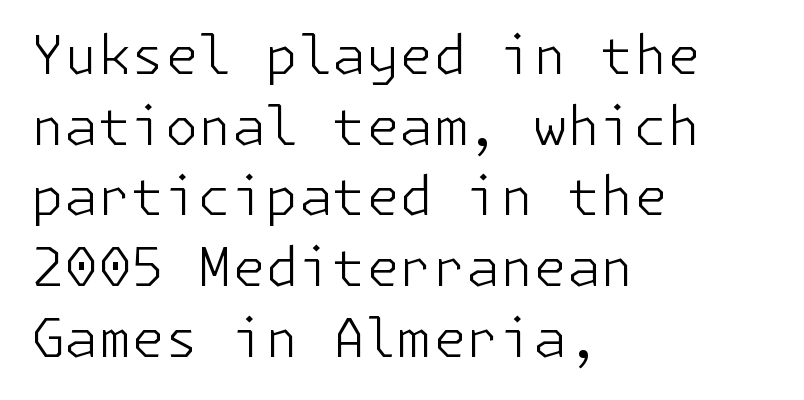
Q: Is the text bold? A: No.
Q: Is the text italic (slanted)? A: No, it is upright.
Q: Is the typeface a serif or a sans-serif typeface? A: Sans-serif.
Q: Is the text underlined? A: No.
Q: How is the paragraph aligned? A: Left-aligned.
Q: Is the spacing between letters normal or unusually wide? A: Normal.
Q: Is the spacing between lines tight, normal or loose? A: Normal.
Q: Width (condensed, normal, or wide)? A: Normal.
Q: Stroke contrast? A: Low.
Q: x-height? A: Medium.
